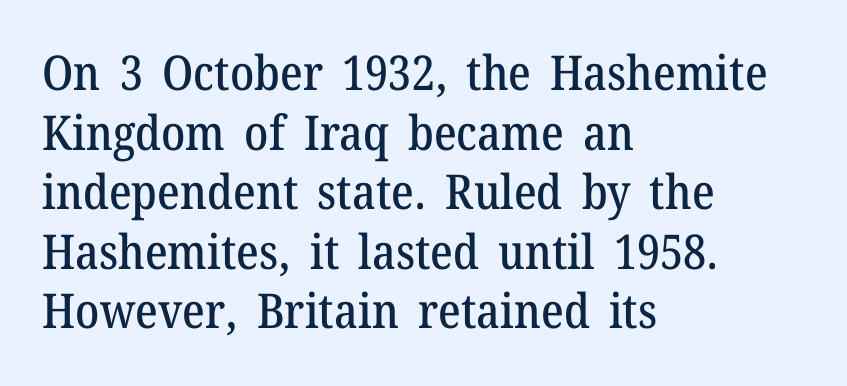
The image shows 48 px serif type, upright; set left-aligned, line spacing 1.24x, normal letter spacing, not underlined; medium stroke contrast and a medium x-height.
